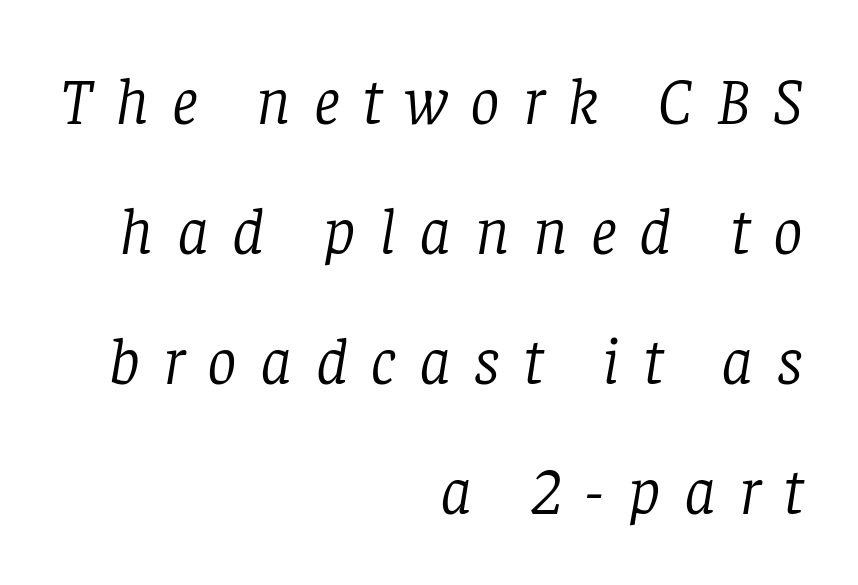
Q: Is the text bold? A: No.
Q: Is the text italic (slanted)? A: Yes, it leans right by about 8 degrees.
Q: Is the typeface a serif or a sans-serif typeface? A: Serif.
Q: Is the text underlined? A: No.
Q: How is the paragraph aligned? A: Right-aligned.
Q: Is the spacing between letters normal or unusually wide? A: Unusually wide.
Q: Is the spacing between lines tight, normal or loose? A: Loose.
Q: Width (condensed, normal, or wide)? A: Normal.
Q: Stroke contrast? A: Low.
Q: x-height? A: Large.
Q: Monospaced? A: No.
